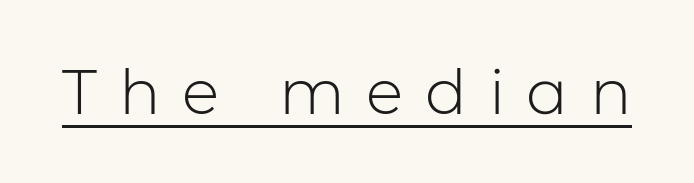
Q: Is the text bold? A: No.
Q: Is the text italic (slanted)? A: No, it is upright.
Q: Is the typeface a serif or a sans-serif typeface? A: Sans-serif.
Q: Is the text underlined? A: Yes.
Q: Is the spacing between letters normal or unusually wide? A: Unusually wide.
Q: Width (condensed, normal, or wide)? A: Normal.
Q: Stroke contrast? A: Low.
Q: x-height? A: Medium.
Q: Monospaced? A: No.
